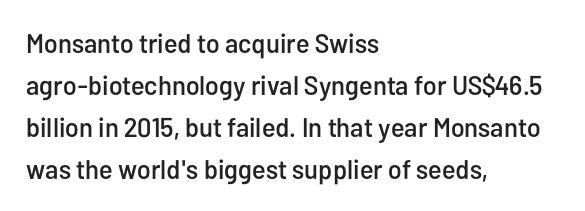
Q: Is the text italic (slanted)? A: No, it is upright.
Q: Is the text underlined? A: No.
Q: How is the paragraph aligned? A: Left-aligned.
Q: Is the spacing between letters normal or unusually wide? A: Normal.
Q: Is the spacing between lines tight, normal or loose? A: Normal.
